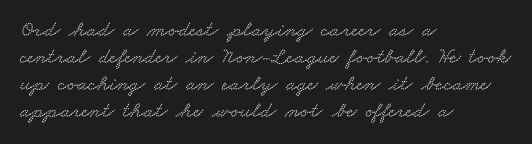
Underlining? Definitely not there. Does the copy run flush right? No — it runs flush left. Spacing between characters is what you'd get straight out of the box.
